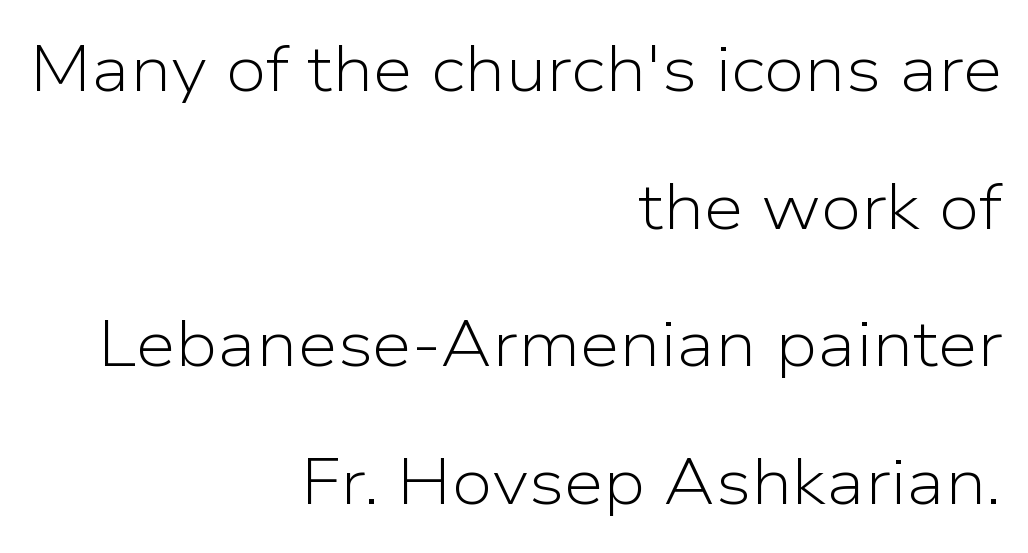
Q: Is the text bold? A: No.
Q: Is the text italic (slanted)? A: No, it is upright.
Q: Is the typeface a serif or a sans-serif typeface? A: Sans-serif.
Q: Is the text underlined? A: No.
Q: How is the paragraph aligned? A: Right-aligned.
Q: Is the spacing between letters normal or unusually wide? A: Normal.
Q: Is the spacing between lines tight, normal or loose? A: Loose.
Q: Width (condensed, normal, or wide)? A: Normal.
Q: Stroke contrast? A: Low.
Q: x-height? A: Medium.
Q: Monospaced? A: No.
